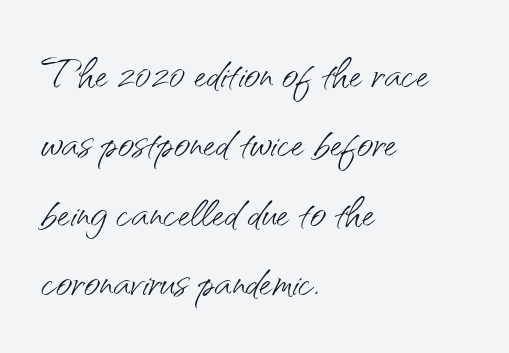
The image shows 56 px light sans-serif type; set left-aligned, line spacing 1.24x, normal letter spacing, not underlined; medium stroke contrast and a small x-height.
